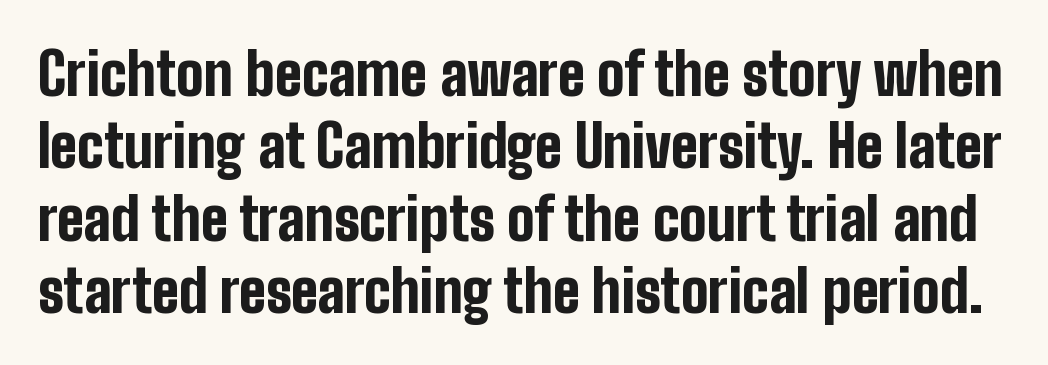
The image shows 58 px bold, condensed sans-serif type, upright; set normal line spacing (1.25x), normal letter spacing, not underlined; low stroke contrast and a medium x-height.
